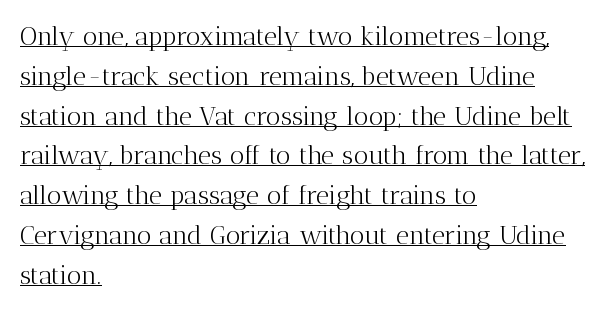
Q: Is the text bold? A: No.
Q: Is the text italic (slanted)? A: No, it is upright.
Q: Is the text underlined? A: Yes.
Q: How is the paragraph aligned? A: Left-aligned.
Q: Is the spacing between letters normal or unusually wide? A: Normal.
Q: Is the spacing between lines tight, normal or loose? A: Normal.
